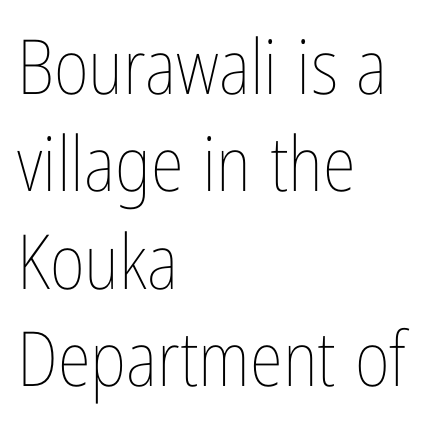
In terms of posture, this sample is upright. A typesetter would call this leading conventional body-copy spacing. Note the varied advance widths — an 'i' is clearly narrower than an 'm'. Nothing heavy about these letters — not bold at all. The tracking reads as untouched default to a designer's eye.
